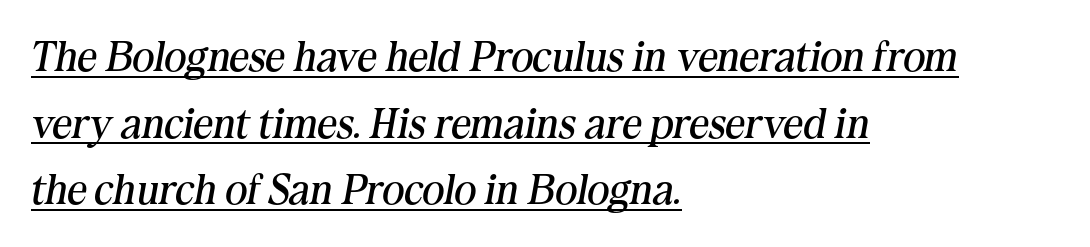
{"serif": "yes", "italic": "yes", "lean": "right", "slant_degrees": 10, "bold": "no", "weight": "regular", "width": "normal", "stroke_contrast": "medium", "x_height": "medium", "monospaced": "no", "underline": "yes", "align": "left", "line_spacing": "normal", "line_spacing_ratio": 1.55, "letter_spacing": "normal", "letter_spacing_em": 0.0, "glyph_px": 43}
